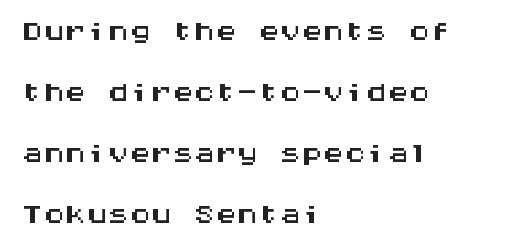
Evenly set lines give the paragraph a standard silhouette. There is no visible air inserted between adjacent glyphs. The paragraph has a hard left edge and a soft right edge. Fixed-width glyphs throughout — classic coding-font behaviour. This is sans-serif lettering, the kind often seen on screens and signage.
